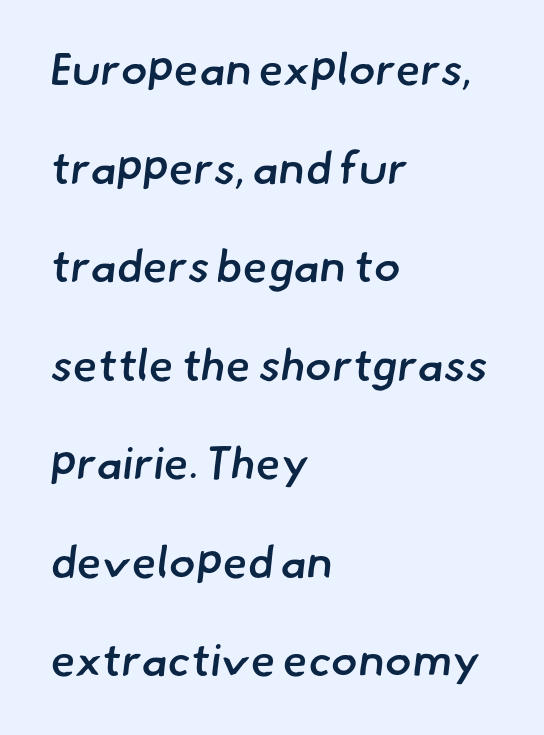
Character widths vary here, with narrow letters taking less room than wide ones. Examine the stroke ends and you'll find no serifs. The space directly below the letters is spotless. A somewhat darkened texture: the type is semibold rather than bold. The vertical gap from one line to the next is large.
